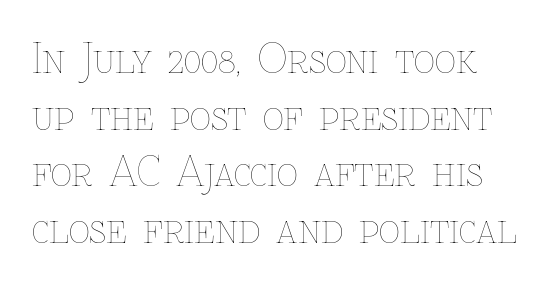
{"italic": "no", "bold": "no", "weight": "thin", "width": "normal", "stroke_contrast": "low", "x_height": "medium", "monospaced": "no", "underline": "no", "line_spacing": "normal", "line_spacing_ratio": 1.38, "letter_spacing": "normal", "letter_spacing_em": 0.0, "glyph_px": 41}
